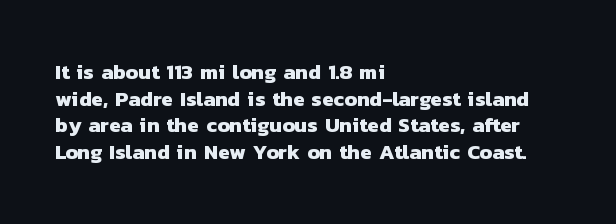
Unmarked baselines from the first word to the last. The setting favours the left margin, as ordinary paragraphs usually do. Regarding leading, the lines here are spaced in the standard way. Observe the ordinary spacing: letters are neighbours, not strangers. Heft: maximum for text — a bold.
